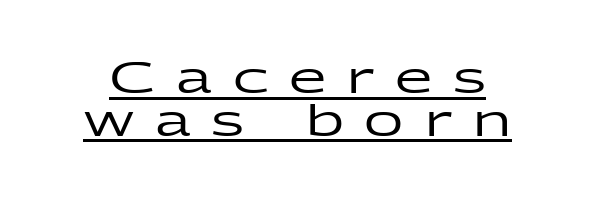
The image shows 43 px wide sans-serif type, upright; set tight line spacing (0.99x), unusually wide letter spacing (+0.49 em), underlined; low stroke contrast and a medium x-height.
